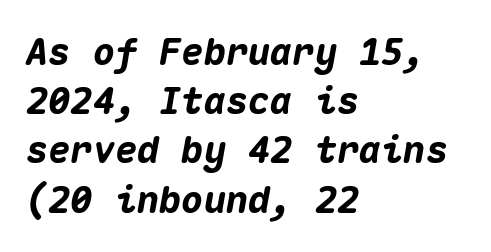
The image shows 37 px heavy type, italic (leaning right), monospaced; set left-aligned, normal line spacing (1.33x), normal letter spacing, not underlined; medium stroke contrast and a medium x-height.
